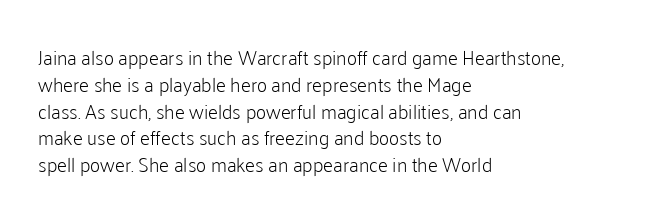
{"italic": "no", "bold": "no", "underline": "no", "align": "left", "line_spacing": "normal", "line_spacing_ratio": 1.34, "letter_spacing": "normal", "letter_spacing_em": 0.0, "glyph_px": 20}
